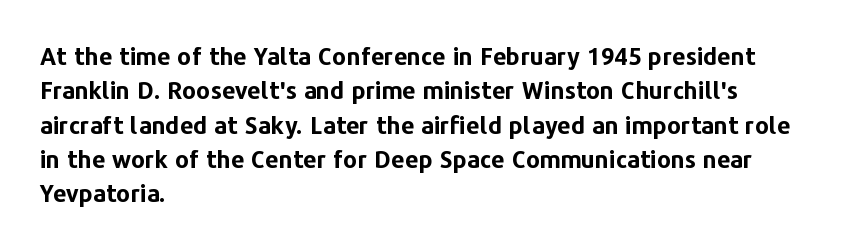
{"italic": "no", "bold": "yes", "underline": "no", "align": "left", "line_spacing": "normal", "line_spacing_ratio": 1.43, "letter_spacing": "normal", "letter_spacing_em": 0.0, "glyph_px": 24}
